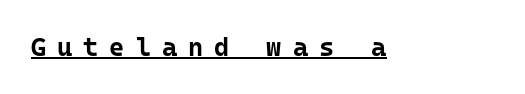
Q: Is the text bold? A: Yes.
Q: Is the text italic (slanted)? A: No, it is upright.
Q: Is the text underlined? A: Yes.
Q: Is the spacing between letters normal or unusually wide? A: Unusually wide.
